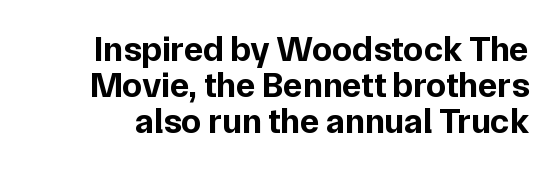
The image shows 36 px bold sans-serif type, upright; set tight line spacing (1.0x), normal letter spacing, not underlined; low stroke contrast and a medium x-height.
